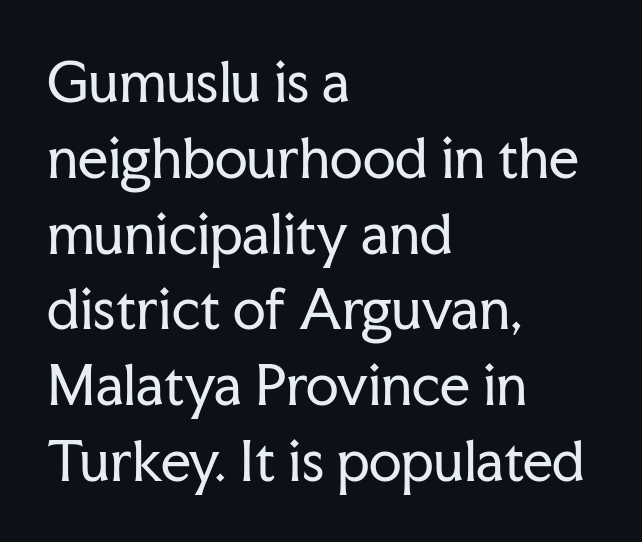
This sample uses an upright cut, with every glyph sitting square on the baseline. Is this a sans? No — the strokes have serifs. Alignment: flush left. The space between consecutive lines is moderate. The gap between lines stays unmarked. Compared with typical body copy, the letter spacing here is the same.
